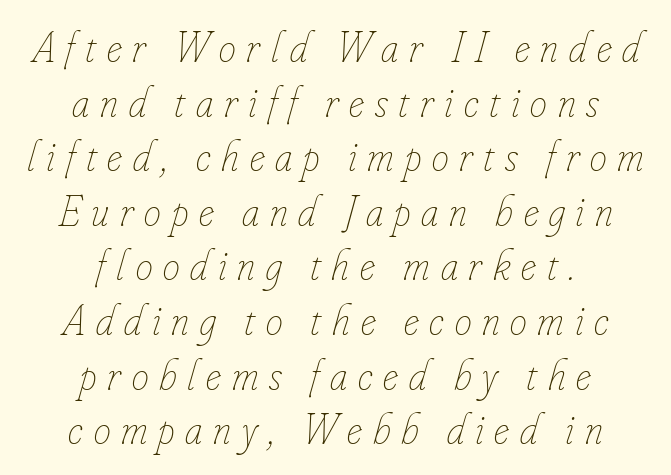
The image shows 43 px thin, condensed type, italic (leaning right); set centered, normal line spacing (1.27x), unusually wide letter spacing (+0.25 em), not underlined; low stroke contrast and a small x-height.
